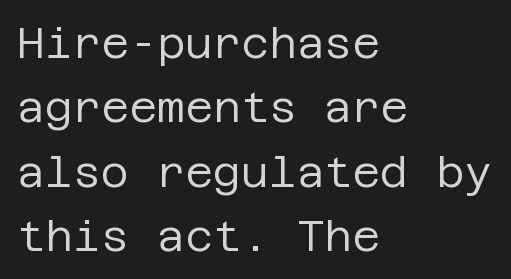
{"serif": "no", "italic": "no", "bold": "no", "weight": "regular", "width": "normal", "stroke_contrast": "low", "x_height": "large", "underline": "no", "align": "left", "line_spacing": "normal", "line_spacing_ratio": 1.5, "letter_spacing": "normal", "letter_spacing_em": 0.0, "glyph_px": 43}
